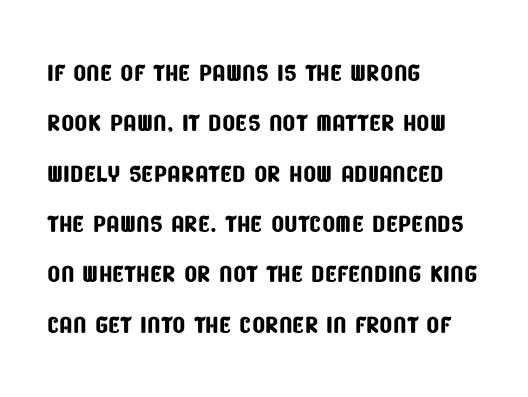
Q: Is the typeface a serif or a sans-serif typeface? A: Sans-serif.
Q: Is the text underlined? A: No.
Q: How is the paragraph aligned? A: Left-aligned.
Q: Is the spacing between letters normal or unusually wide? A: Normal.
Q: Is the spacing between lines tight, normal or loose? A: Normal.
Q: Width (condensed, normal, or wide)? A: Condensed.
Q: Stroke contrast? A: Low.
Q: x-height? A: Large.
Q: Monospaced? A: No.
